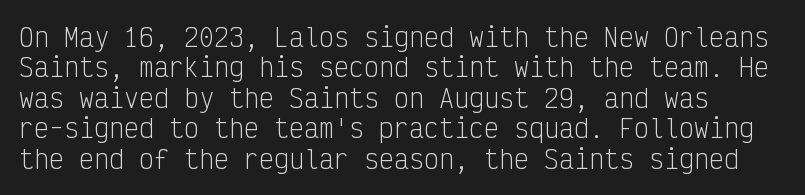
The image shows 25 px text type, upright; set left-aligned, line spacing 1.22x, normal letter spacing, not underlined.
